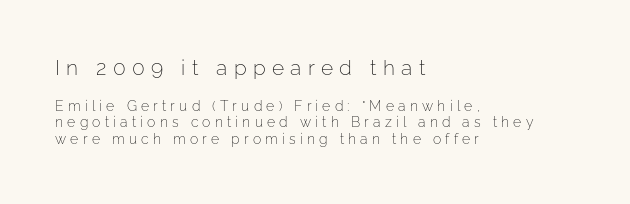
Descenders are the only things crossing below the line. Line starts are locked; line ends wander. The specimen reads as upright at a glance. This rendering widens character spacing well past its baseline value. Size hierarchy here favors the leading block over the trailing one. Compared with a typical body face, this is equally light or lighter still.
